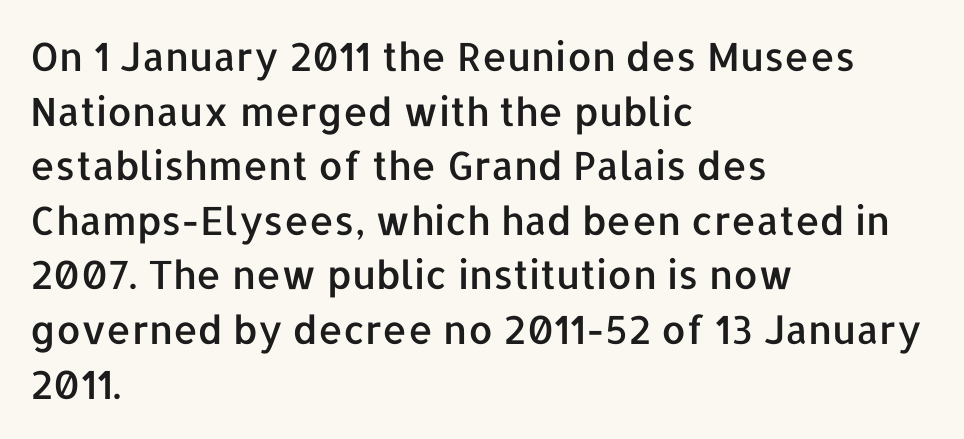
{"serif": "no", "italic": "no", "width": "normal", "stroke_contrast": "low", "x_height": "medium", "monospaced": "no", "underline": "no", "align": "left", "line_spacing": "normal", "line_spacing_ratio": 1.4, "letter_spacing": "normal", "letter_spacing_em": 0.0, "glyph_px": 39}
